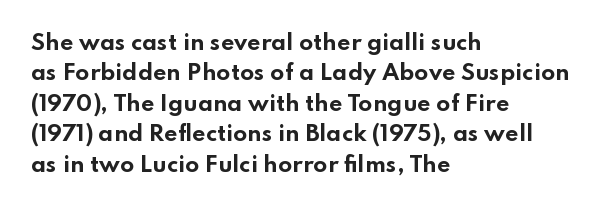
The image shows 21 px bold type, upright; set left-aligned, normal line spacing (1.45x), normal letter spacing, not underlined.
